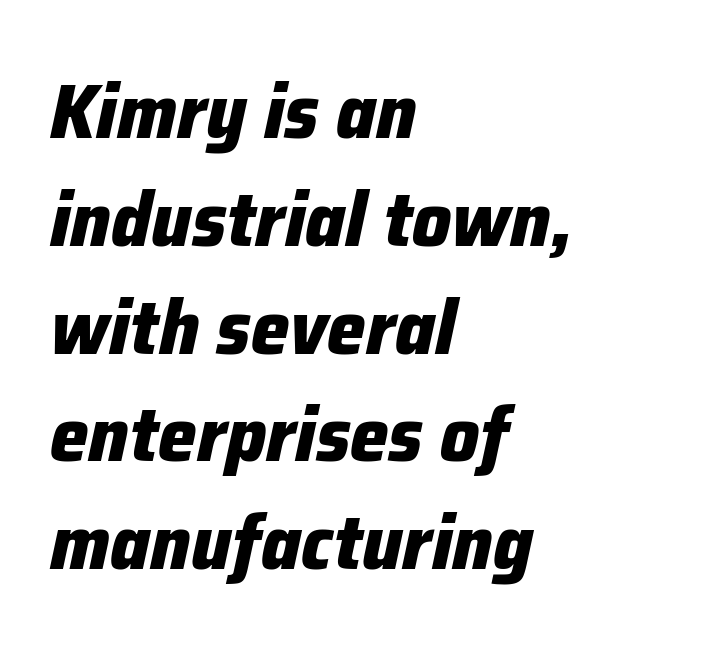
The image shows 77 px heavy type, italic (leaning right); set left-aligned, normal line spacing (1.4x), normal letter spacing, not underlined; low stroke contrast and a medium x-height.
